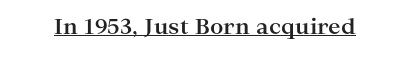
The image shows 21 px bold type, upright; set normal letter spacing, underlined.
